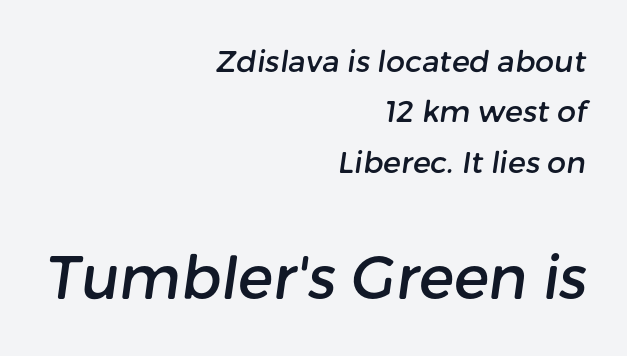
Look at the glyph heights: the lower group is clearly the bigger setting. The space between consecutive lines is moderate. Unmarked baselines from the first word to the last. Proportional: the letters do not fall into vertical columns.
